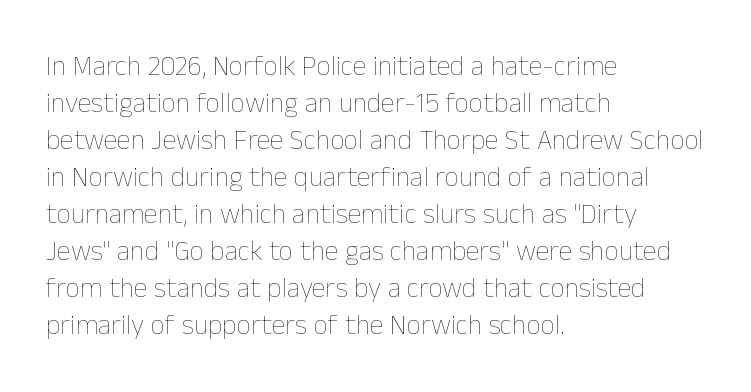
The image shows 28 px thin type, upright; set left-aligned, normal line spacing (1.32x), normal letter spacing, not underlined; low stroke contrast and a medium x-height.
